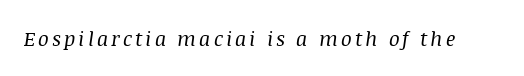
Q: Is the text bold? A: No.
Q: Is the text italic (slanted)? A: Yes, it leans right by about 8 degrees.
Q: Is the text underlined? A: No.
